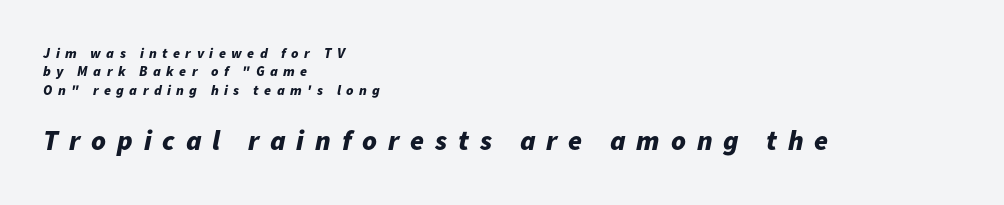
Typesetter's note: full bold, strokes at maximum text heaviness. Character widths vary here, with narrow letters taking less room than wide ones. This sample is left-justified, so line endings fall wherever the words run out. Which chunk is bigger? The second one — the bottom block dwarfs the top. Style check: oblique. Lines of text with bare space underneath.
